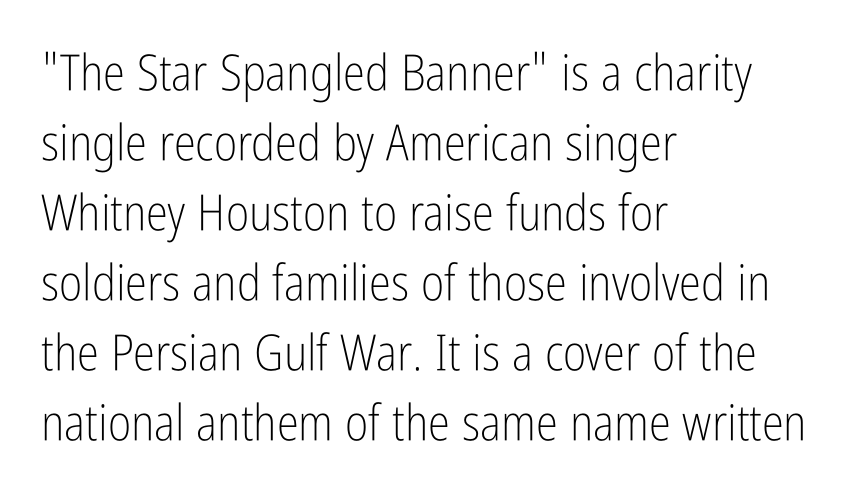
Summary of weight: not heavy and not bold. Beneath every word, the page is bare. Here the designer chose a conventional face with non-uniform glyph widths. Rendered with straight, roman letterforms. Unlike a traditional serif, this face leaves its strokes unadorned.
